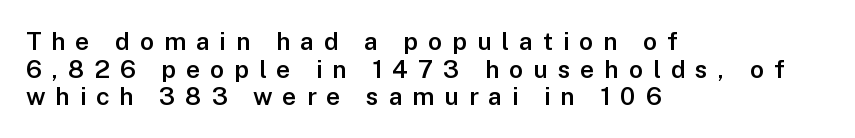
The image shows 25 px text type, upright; set left-aligned, tight line spacing (1.11x), unusually wide letter spacing (+0.39 em), not underlined.
